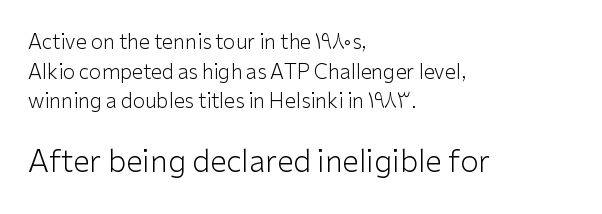
The image shows 30 px light sans-serif type, upright; set left-aligned, normal line spacing (1.48x), normal letter spacing, not underlined; the second (bottom) block is 1.5x larger; low stroke contrast and a medium x-height.
